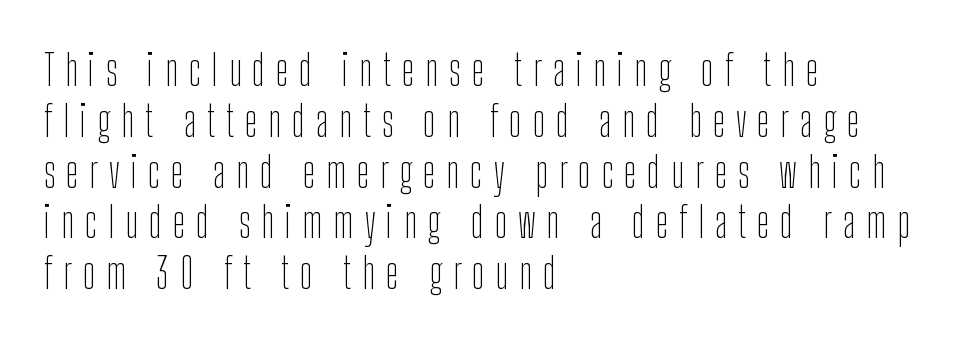
Q: Is the text bold? A: No.
Q: Is the text italic (slanted)? A: No, it is upright.
Q: Is the typeface a serif or a sans-serif typeface? A: Sans-serif.
Q: Is the text underlined? A: No.
Q: How is the paragraph aligned? A: Left-aligned.
Q: Is the spacing between letters normal or unusually wide? A: Unusually wide.
Q: Width (condensed, normal, or wide)? A: Condensed.
Q: Stroke contrast? A: Low.
Q: x-height? A: Medium.
Q: Monospaced? A: No.
